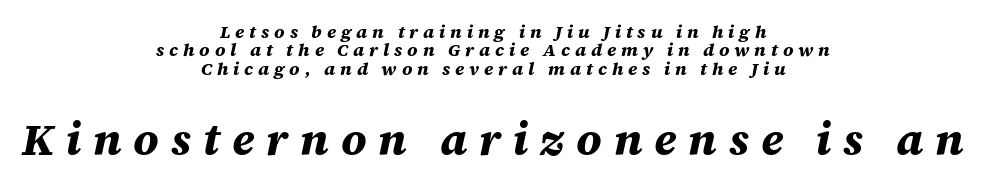
The image shows 44 px bold type, italic (leaning right); set centered, tight line spacing (1.02x), unusually wide letter spacing (+0.27 em), not underlined; the second (bottom) block is 2.44x larger; medium stroke contrast and a large x-height.
